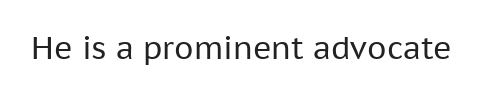
The image shows 31 px regular-weight sans-serif type, upright; set normal letter spacing, not underlined; low stroke contrast and a medium x-height.
